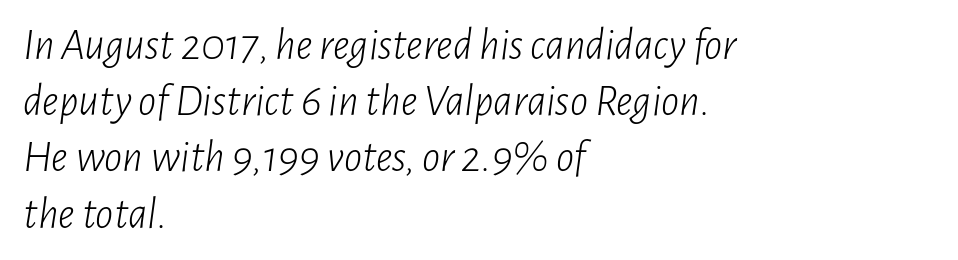
The image shows 45 px light, condensed type, italic (leaning right); set left-aligned, normal line spacing (1.25x), normal letter spacing, not underlined; low stroke contrast and a medium x-height.
